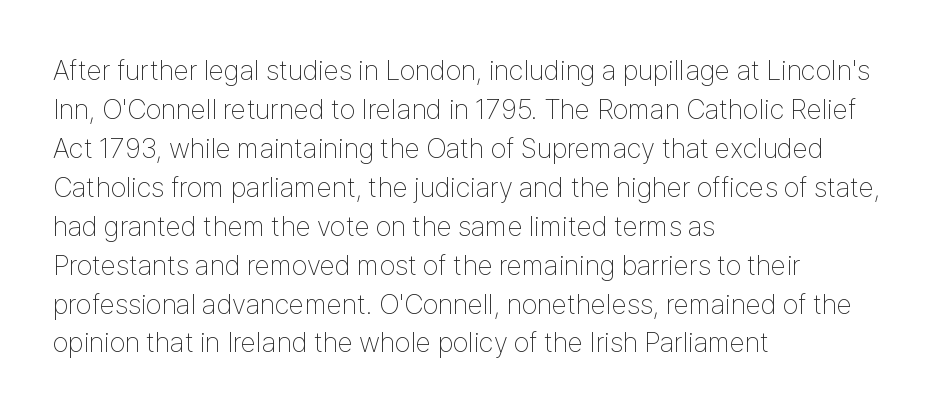
{"serif": "no", "italic": "no", "bold": "no", "weight": "thin", "width": "condensed", "stroke_contrast": "low", "x_height": "medium", "monospaced": "no", "underline": "no", "align": "left", "line_spacing": "normal", "line_spacing_ratio": 1.39, "letter_spacing": "normal", "letter_spacing_em": 0.0, "glyph_px": 28}
